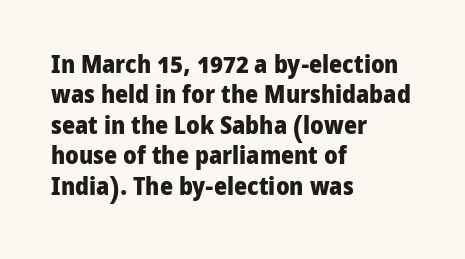
Q: Is the text bold? A: Yes.
Q: Is the text italic (slanted)? A: No, it is upright.
Q: Is the text underlined? A: No.
Q: How is the paragraph aligned? A: Left-aligned.
Q: Is the spacing between letters normal or unusually wide? A: Normal.
